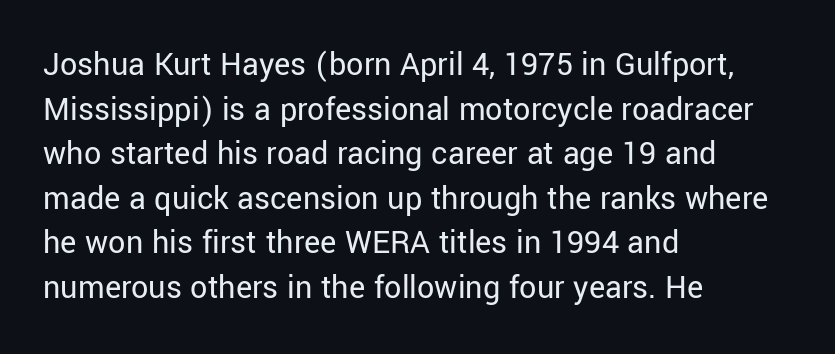
Q: Is the text bold? A: No.
Q: Is the text italic (slanted)? A: No, it is upright.
Q: Is the typeface a serif or a sans-serif typeface? A: Sans-serif.
Q: Is the text underlined? A: No.
Q: How is the paragraph aligned? A: Left-aligned.
Q: Is the spacing between letters normal or unusually wide? A: Normal.
Q: Is the spacing between lines tight, normal or loose? A: Normal.
Q: Width (condensed, normal, or wide)? A: Normal.
Q: Stroke contrast? A: Low.
Q: x-height? A: Medium.
Q: Monospaced? A: No.
